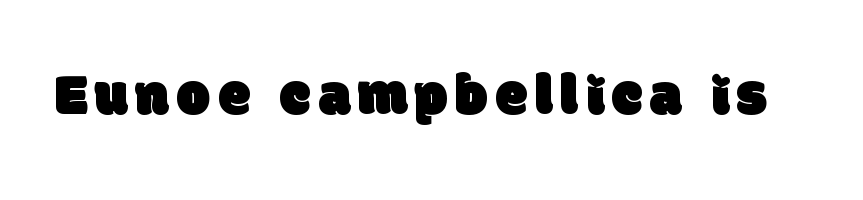
{"serif": "no", "width": "normal", "stroke_contrast": "low", "x_height": "large", "monospaced": "no", "underline": "no", "glyph_px": 59}
